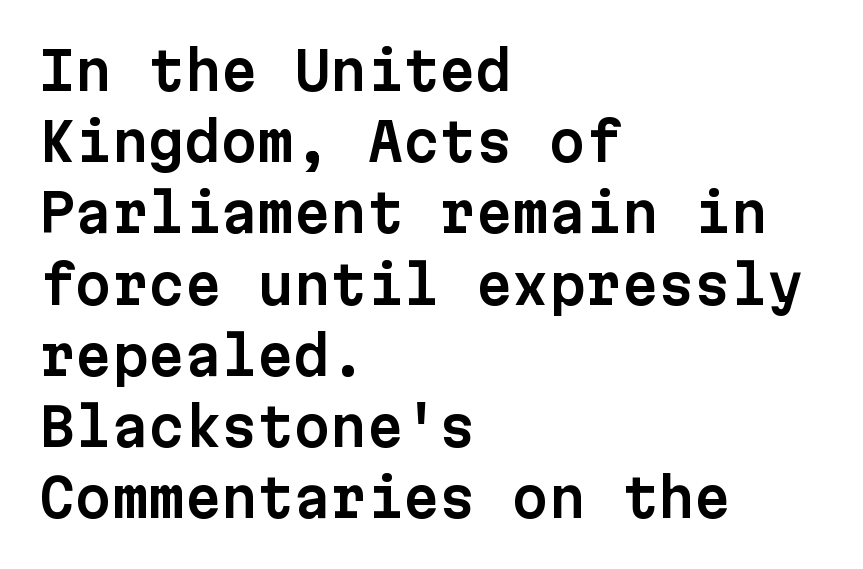
A sans-serif font was chosen for this passage. In terms of letterspacing, this is plain default setting. This is the regular roman posture of the typeface. The rendering uses a moderate line-height, typical for paragraphs.
